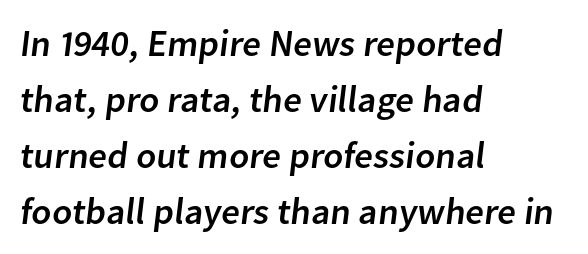
Reading down the block, your eye returns to a fixed left position each line. Serifs: no, the terminals of the letterforms are clean. Honestly, the row spacing looks completely unremarkable. The baseline area is clear. This sample has the flowing, uneven cadence of proportional lettering. The type is set solid horizontally, with unmodified tracking.
